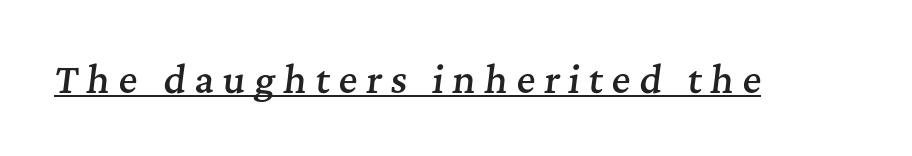
The image shows 36 px semibold serif type, italic (leaning right); set unusually wide letter spacing (+0.24 em), underlined; medium stroke contrast and a medium x-height.
